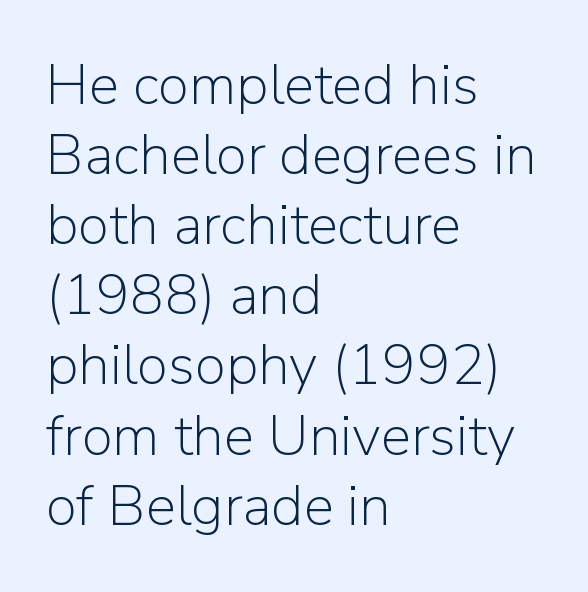
Q: Is the text bold? A: No.
Q: Is the text italic (slanted)? A: No, it is upright.
Q: Is the typeface a serif or a sans-serif typeface? A: Sans-serif.
Q: Is the text underlined? A: No.
Q: How is the paragraph aligned? A: Left-aligned.
Q: Is the spacing between letters normal or unusually wide? A: Normal.
Q: Width (condensed, normal, or wide)? A: Normal.
Q: Stroke contrast? A: Low.
Q: x-height? A: Medium.
Q: Monospaced? A: No.
